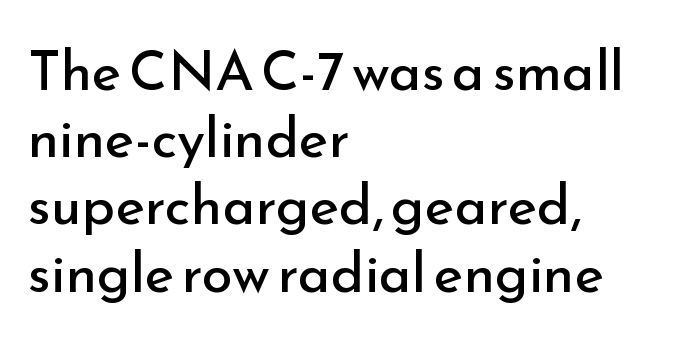
The image shows 56 px regular-weight sans-serif type, upright; set left-aligned, line spacing 1.2x, normal letter spacing, not underlined; low stroke contrast and a small x-height.
